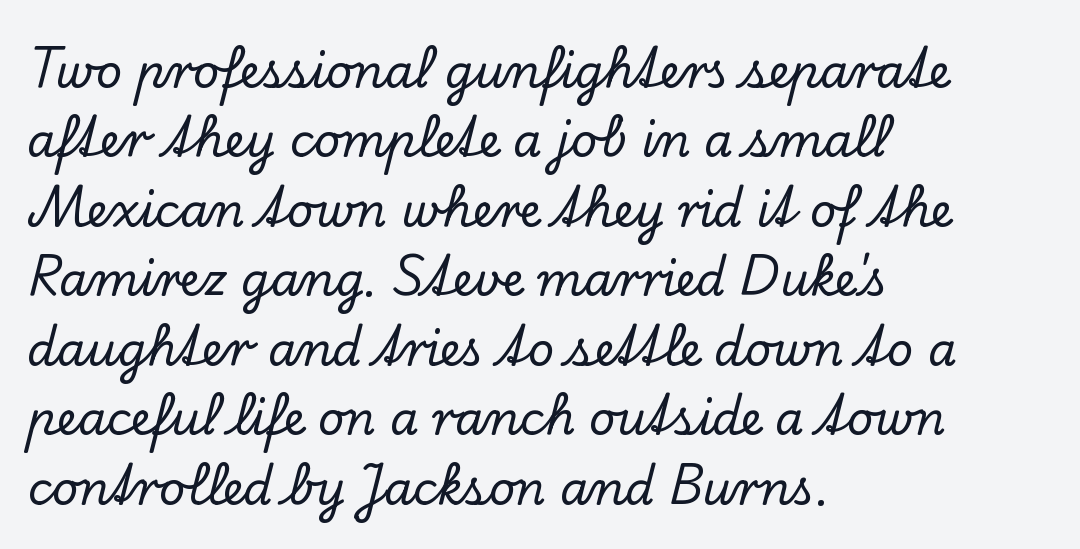
Q: Is the text italic (slanted)? A: Yes.
Q: Is the typeface a serif or a sans-serif typeface? A: Serif.
Q: Is the text underlined? A: No.
Q: How is the paragraph aligned? A: Left-aligned.
Q: Is the spacing between letters normal or unusually wide? A: Normal.
Q: Is the spacing between lines tight, normal or loose? A: Normal.
Q: Width (condensed, normal, or wide)? A: Normal.
Q: Stroke contrast? A: Low.
Q: x-height? A: Small.
Q: Monospaced? A: No.
